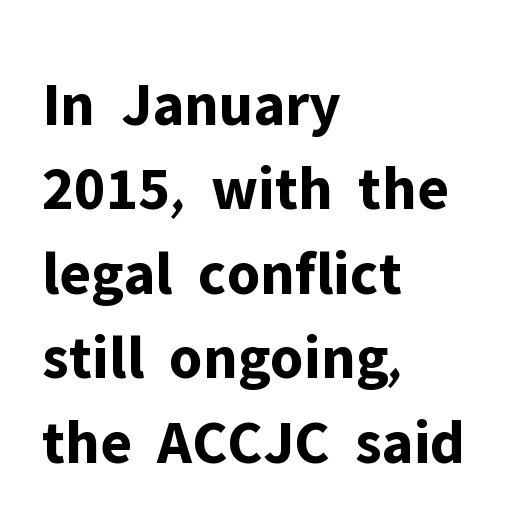
{"serif": "no", "italic": "no", "bold": "yes", "weight": "bold", "width": "normal", "stroke_contrast": "low", "x_height": "medium", "monospaced": "no", "underline": "no", "align": "left", "line_spacing": "normal", "line_spacing_ratio": 1.34, "letter_spacing": "normal", "letter_spacing_em": 0.0, "glyph_px": 63}
